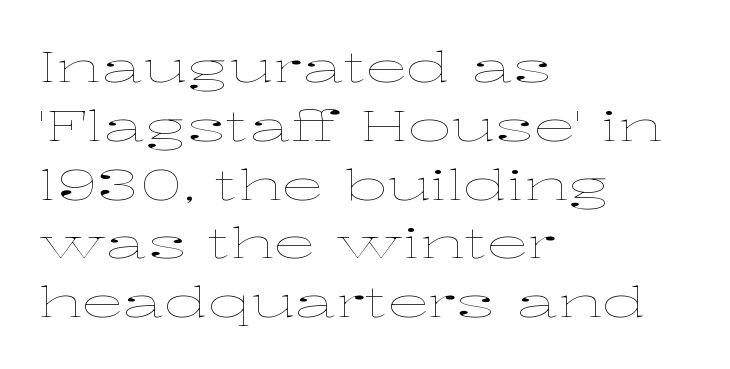
The image shows 42 px thin, wide type, upright; set left-aligned, normal line spacing (1.4x), normal letter spacing, not underlined; low stroke contrast and a medium x-height.
